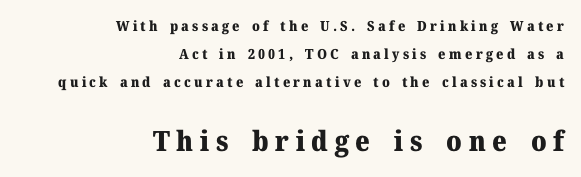
The image shows 28 px heavy serif type, upright; set right-aligned, loose line spacing (1.99x), unusually wide letter spacing (+0.23 em), not underlined; the second (bottom) block is 2.0x larger; medium stroke contrast and a medium x-height.
